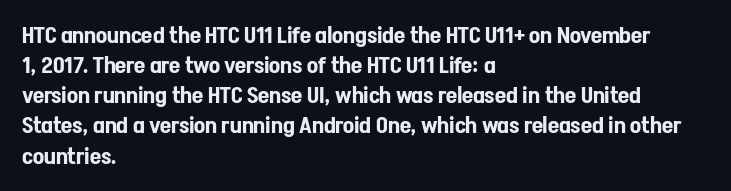
The ragged edge is on the right, which tells us the setting is flush left. What's the leading like? Ordinary, nothing unusual. Posture: straight, roman, zero tilt. The face used here is rendered with its standard letterfit. Letters rest on an invisible, unmarked baseline.
